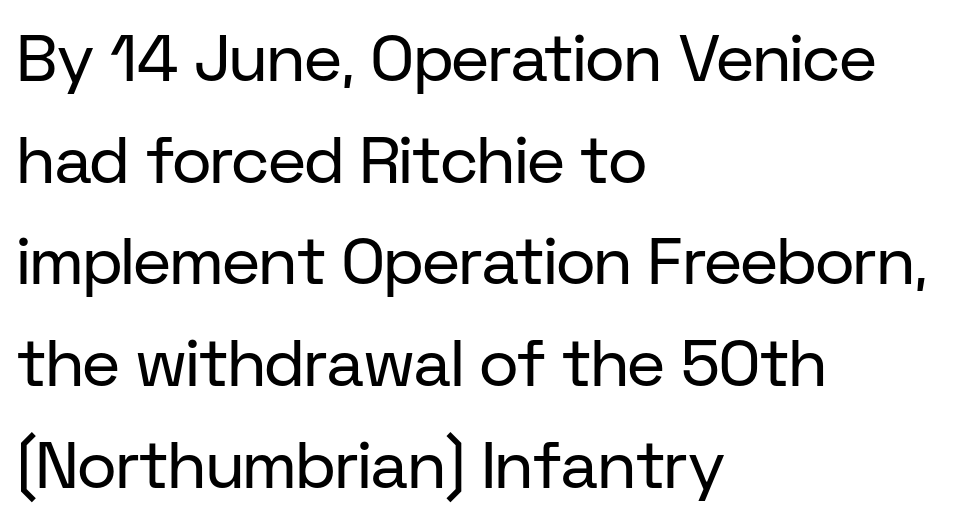
{"serif": "no", "italic": "no", "bold": "no", "weight": "regular", "width": "normal", "stroke_contrast": "low", "x_height": "medium", "monospaced": "no", "underline": "no", "align": "left", "line_spacing": "normal", "line_spacing_ratio": 1.54, "letter_spacing": "normal", "letter_spacing_em": 0.0, "glyph_px": 66}
